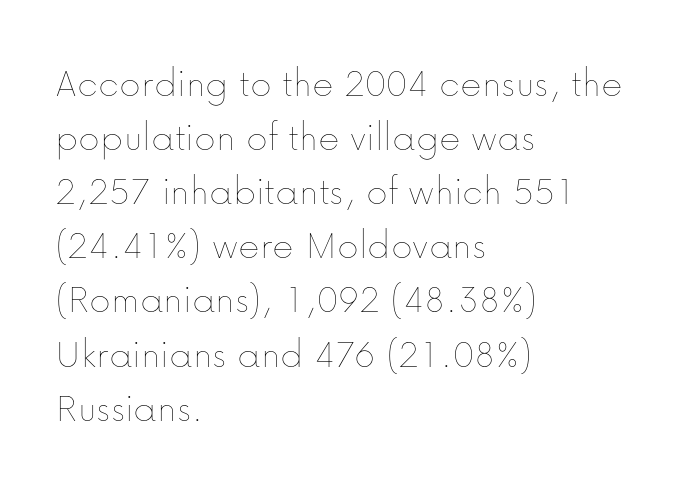
{"italic": "no", "bold": "no", "weight": "thin", "width": "normal", "stroke_contrast": "low", "x_height": "medium", "monospaced": "no", "underline": "no", "align": "left", "line_spacing": "normal", "line_spacing_ratio": 1.32, "letter_spacing": "normal", "letter_spacing_em": 0.0, "glyph_px": 41}
